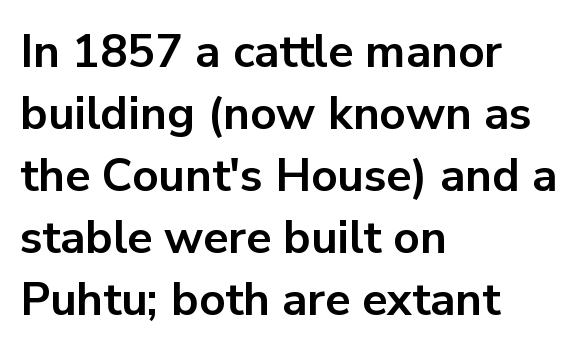
Leftover space on each line is placed entirely after the last word. Strokes here are thick enough to call this a true bold. Is there any slant? The stems are plumb. Honestly, there is no underline to notice here at all.
